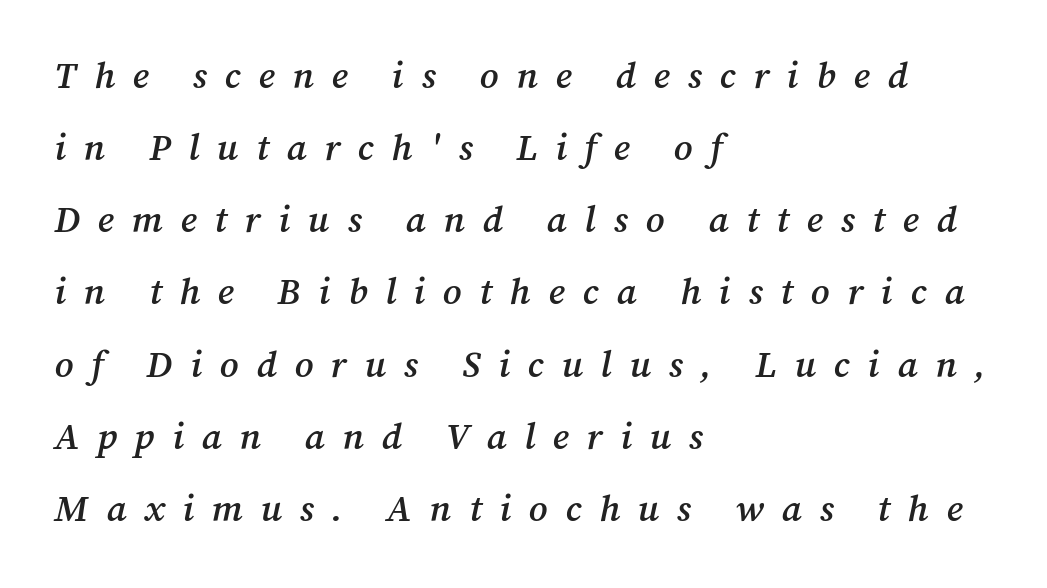
Honestly, the rows look like they've been pulled way apart. Is this a sans? No — the strokes have serifs. Here the designer chose a conventional face with non-uniform glyph widths. Is the block centered? No — it sits flush against the left margin. The passage shown is not underscored anywhere. Bold? Not quite — semibold, heavier than regular but stopping short.
